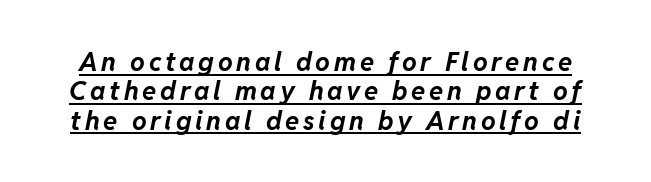
The image shows 26 px bold type, italic (leaning right); set tight line spacing (1.13x), underlined.
